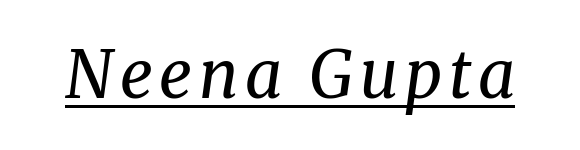
The image shows 66 px regular-weight serif type, italic (leaning right); set underlined; medium stroke contrast and a medium x-height.
